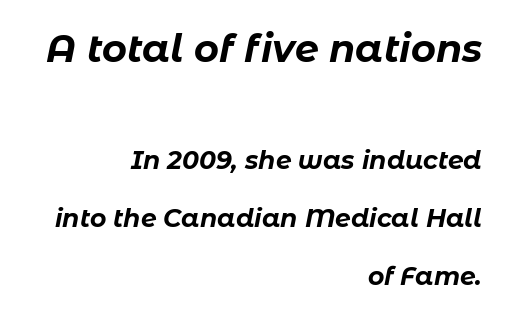
In CSS terms this would be text-align: right. Every character sits at an angle, as italics do. A student would notice the top passage is typeset larger than what follows. Descenders hang freely into open space.
